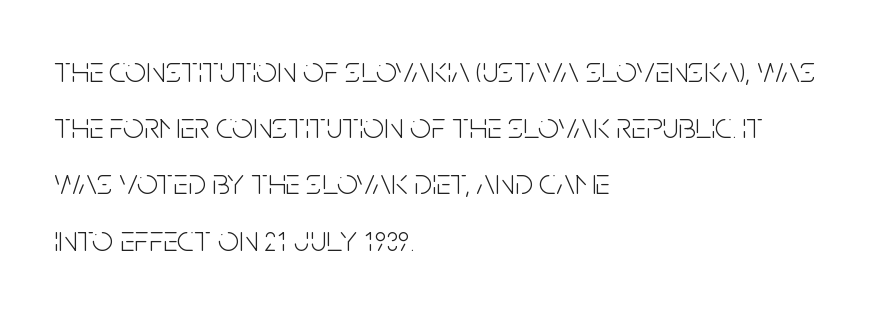
The image shows 37 px light, condensed sans-serif type, upright; set left-aligned, normal line spacing (1.52x), normal letter spacing, not underlined; low stroke contrast and a large x-height.
